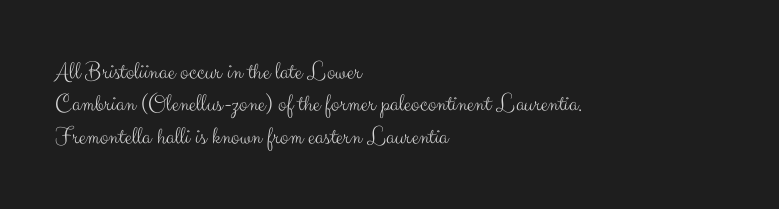
{"bold": "no", "underline": "no", "align": "left", "line_spacing": "normal", "line_spacing_ratio": 1.3, "letter_spacing": "normal", "letter_spacing_em": 0.0, "glyph_px": 25}
